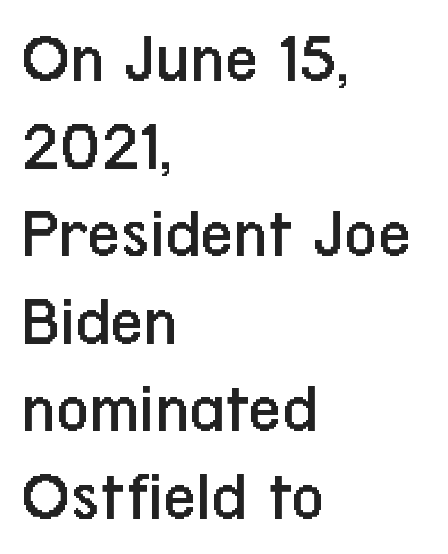
{"serif": "no", "italic": "no", "bold": "no", "weight": "regular", "width": "condensed", "stroke_contrast": "low", "x_height": "medium", "monospaced": "no", "underline": "no", "align": "left", "line_spacing_ratio": 1.2, "letter_spacing": "normal", "letter_spacing_em": 0.0, "glyph_px": 73}
